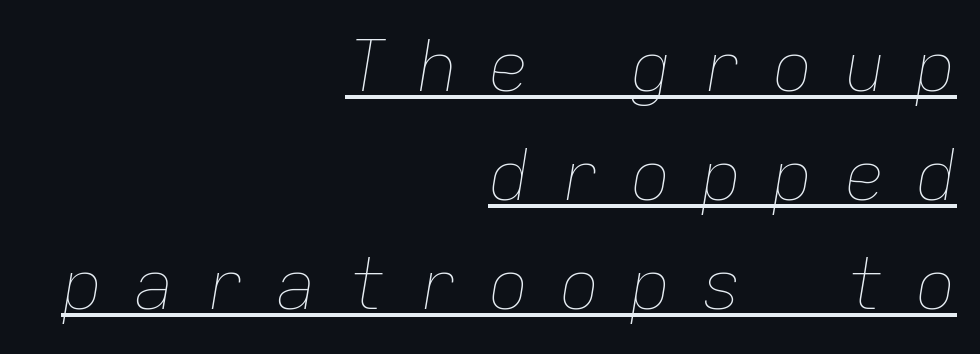
{"italic": "yes", "lean": "right", "slant_degrees": 9, "bold": "no", "weight": "thin", "width": "normal", "stroke_contrast": "low", "x_height": "medium", "monospaced": "yes", "underline": "yes", "align": "right", "line_spacing": "normal", "line_spacing_ratio": 1.58, "letter_spacing": "wide", "letter_spacing_em": 0.43, "glyph_px": 69}
